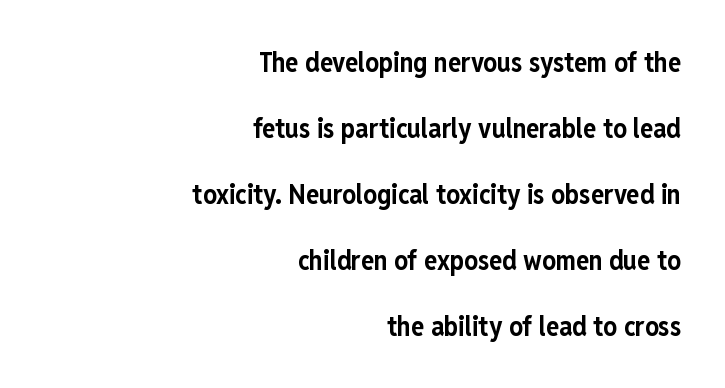
A student would call this right alignment; a typographer would say flush right, rag left. Notice how the stems are strictly vertical — no italics here. Underline: absent. Students, this is bold: see how much ink each stroke carries. Letter spacing: default. Loosely led — the rows are spread out.
